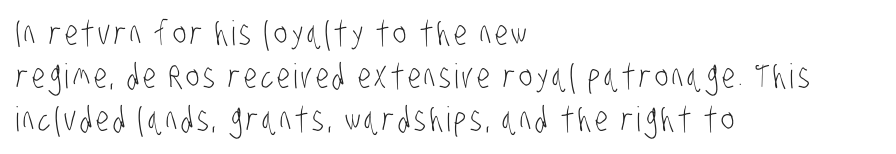
The image shows 34 px light, condensed sans-serif type; set left-aligned, normal line spacing (1.27x), not underlined; low stroke contrast and a large x-height.
